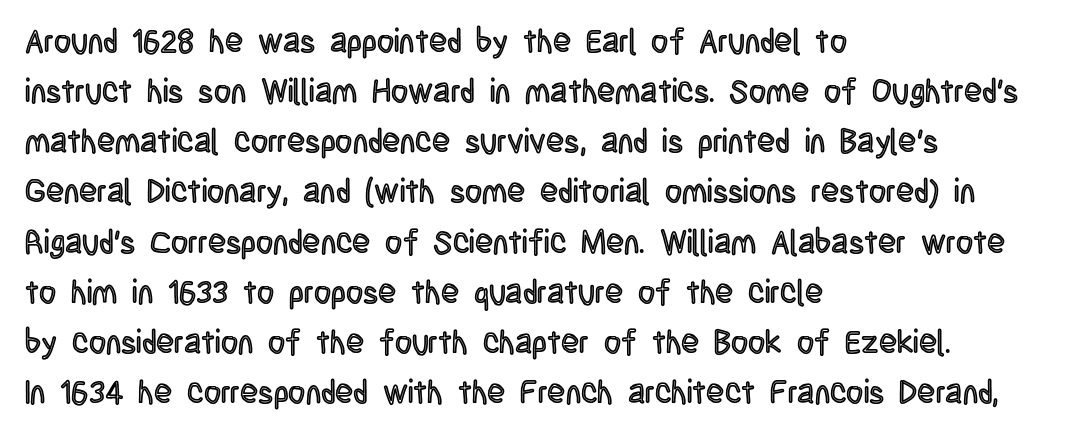
The image shows 33 px condensed type, upright; set left-aligned, normal line spacing (1.52x), normal letter spacing, not underlined; a large x-height.
